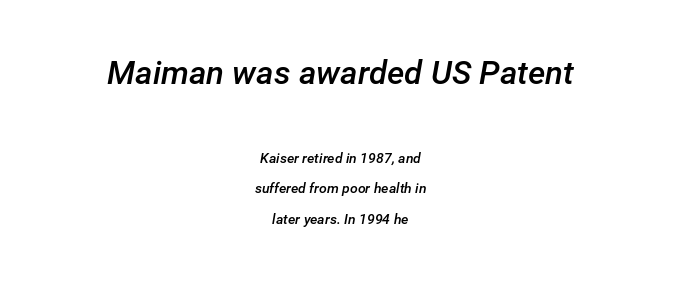
Q: Is the text bold? A: Semi-bold.
Q: Is the text italic (slanted)? A: Yes, it leans right by about 12 degrees.
Q: Is the text underlined? A: No.
Q: How is the paragraph aligned? A: Centered.
Q: Is the spacing between letters normal or unusually wide? A: Normal.
Q: Is the spacing between lines tight, normal or loose? A: Loose.
Q: Which block of text is set in a larger size, the first (top) or the second (bottom)? A: The first (top) one.
Q: Width (condensed, normal, or wide)? A: Normal.
Q: Stroke contrast? A: Low.
Q: x-height? A: Medium.
Q: Monospaced? A: No.
